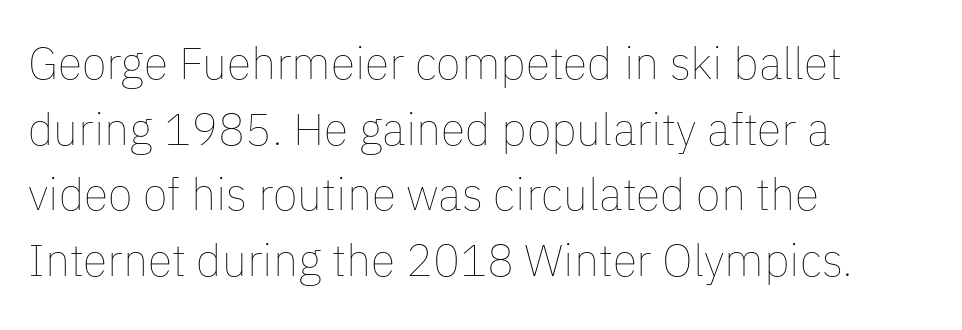
Q: Is the text bold? A: No.
Q: Is the text italic (slanted)? A: No, it is upright.
Q: Is the text underlined? A: No.
Q: How is the paragraph aligned? A: Left-aligned.
Q: Is the spacing between letters normal or unusually wide? A: Normal.
Q: Is the spacing between lines tight, normal or loose? A: Normal.
Q: Width (condensed, normal, or wide)? A: Normal.
Q: Stroke contrast? A: Low.
Q: x-height? A: Medium.
Q: Monospaced? A: No.
